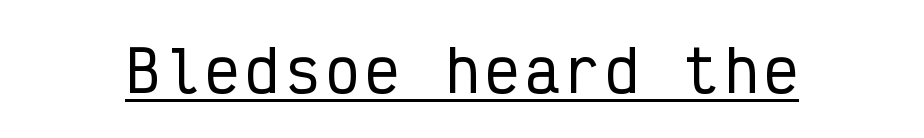
Q: Is the text italic (slanted)? A: No, it is upright.
Q: Is the typeface a serif or a sans-serif typeface? A: Sans-serif.
Q: Is the text underlined? A: Yes.
Q: Width (condensed, normal, or wide)? A: Condensed.
Q: Stroke contrast? A: Low.
Q: x-height? A: Medium.
Q: Monospaced? A: Yes.
